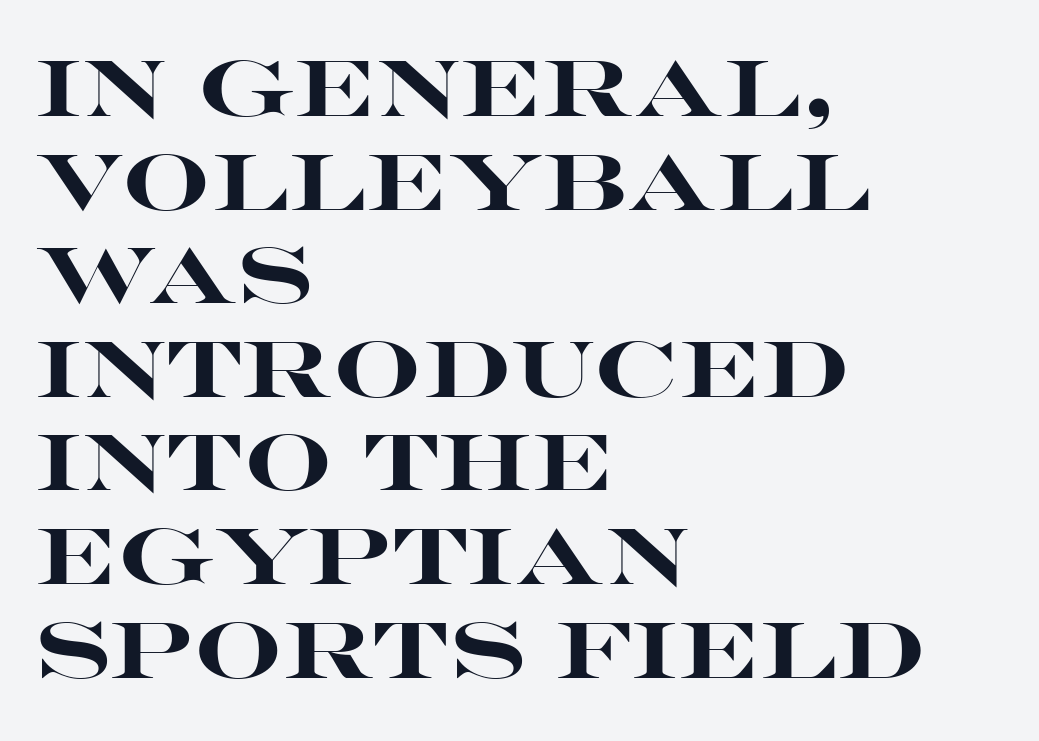
A typesetter would call this proportional, since set widths differ per character. This sample uses plain, unmodified letter spacing. Casual observation: everything's shoved over to the left. Strokes here are thick enough to call this a true bold. The string is rendered with underlining switched off.
